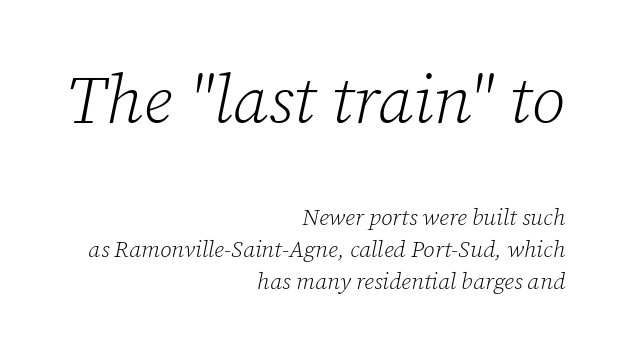
The image shows 68 px light serif type, italic (leaning right); set right-aligned, normal line spacing (1.39x), normal letter spacing, not underlined; the first (top) block is 2.96x larger; low stroke contrast and a medium x-height.
